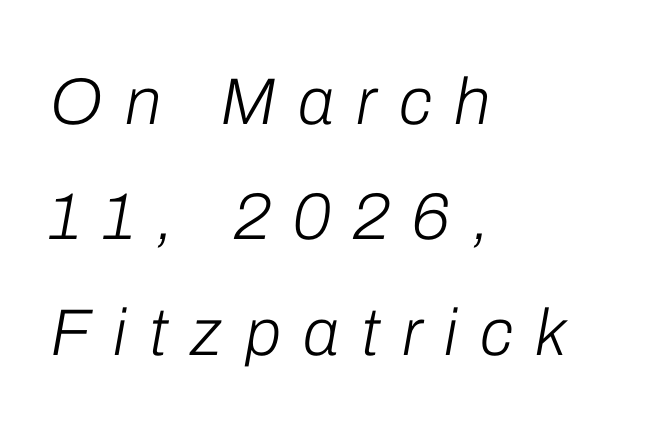
{"italic": "yes", "lean": "right", "slant_degrees": 10, "bold": "no", "weight": "light", "width": "normal", "stroke_contrast": "low", "x_height": "medium", "monospaced": "no", "underline": "no", "align": "left", "line_spacing_ratio": 1.75, "letter_spacing": "wide", "letter_spacing_em": 0.34, "glyph_px": 66}
